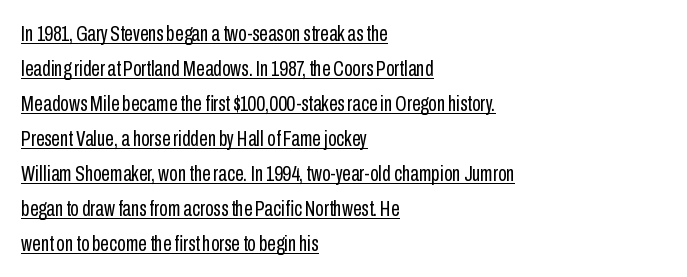
The image shows 22 px text type, upright; set left-aligned, normal line spacing (1.59x), normal letter spacing, underlined.
